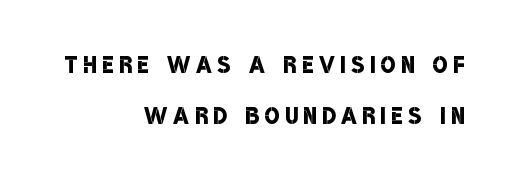
{"serif": "no", "bold": "semi", "weight": "semibold", "width": "condensed", "stroke_contrast": "low", "x_height": "large", "monospaced": "no", "underline": "no", "align": "right", "line_spacing": "normal", "line_spacing_ratio": 1.66, "glyph_px": 31}
